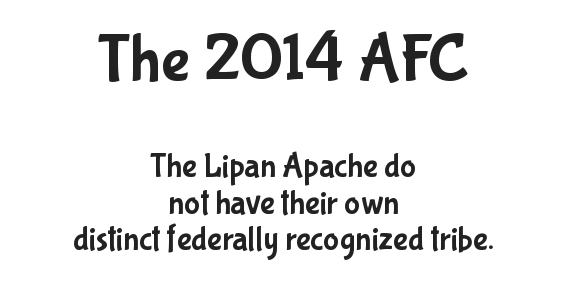
Q: Is the text italic (slanted)? A: No, it is upright.
Q: Is the typeface a serif or a sans-serif typeface? A: Sans-serif.
Q: Is the text underlined? A: No.
Q: How is the paragraph aligned? A: Centered.
Q: Is the spacing between letters normal or unusually wide? A: Normal.
Q: Is the spacing between lines tight, normal or loose? A: Tight.
Q: Which block of text is set in a larger size, the first (top) or the second (bottom)? A: The first (top) one.
Q: Width (condensed, normal, or wide)? A: Condensed.
Q: Stroke contrast? A: Low.
Q: x-height? A: Medium.
Q: Monospaced? A: No.
